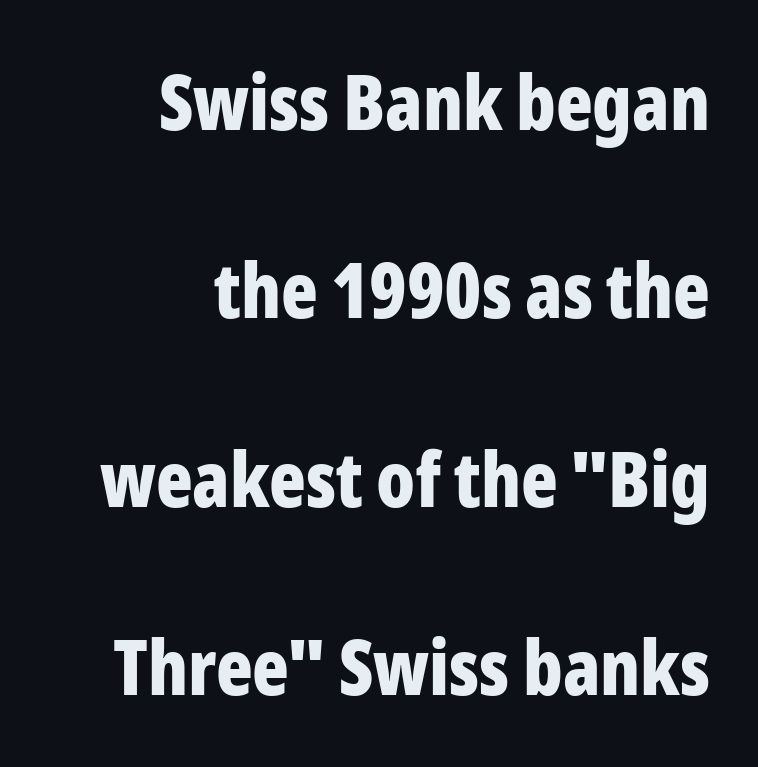
Characters follow at the spacing the type designer built in. The strip under each line holds only bare page. To sum up the face: it is a sans, with no serifs. Is this a fixed-width face? No — the glyphs have proportional, varying widths.
